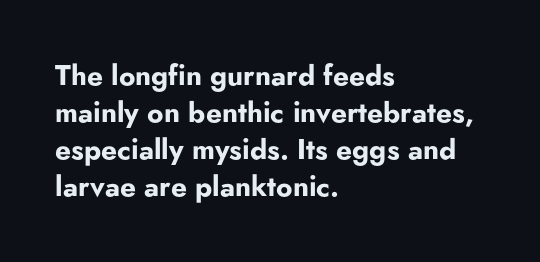
Q: Is the text bold? A: Yes.
Q: Is the text italic (slanted)? A: No, it is upright.
Q: Is the typeface a serif or a sans-serif typeface? A: Sans-serif.
Q: Is the text underlined? A: No.
Q: How is the paragraph aligned? A: Left-aligned.
Q: Is the spacing between letters normal or unusually wide? A: Normal.
Q: Is the spacing between lines tight, normal or loose? A: Normal.
Q: Width (condensed, normal, or wide)? A: Normal.
Q: Stroke contrast? A: Low.
Q: x-height? A: Small.
Q: Monospaced? A: No.
